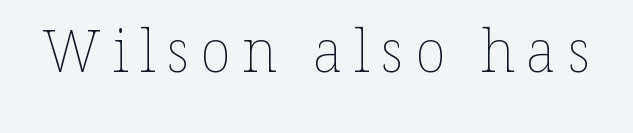
Looks like regular typesetting: each glyph gets only the width it needs. The lettering stays uniformly vertical, giving the passage a roman look. Only glyphs here, with clear space below each row. This reads as an unemphasized weight, regular at the heaviest.
